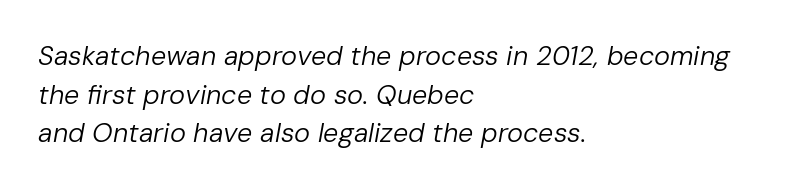
{"italic": "yes", "lean": "right", "slant_degrees": 10, "bold": "no", "underline": "no", "align": "left", "line_spacing": "normal", "line_spacing_ratio": 1.43, "letter_spacing": "normal", "letter_spacing_em": 0.0, "glyph_px": 27}
